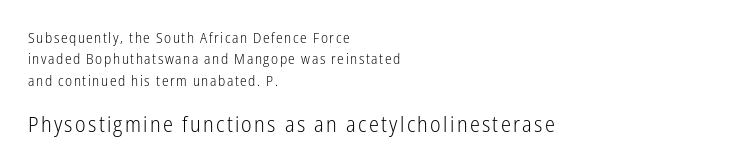
Q: Is the text bold? A: No.
Q: Is the text italic (slanted)? A: No, it is upright.
Q: Is the text underlined? A: No.
Q: How is the paragraph aligned? A: Left-aligned.
Q: Is the spacing between lines tight, normal or loose? A: Normal.
Q: Which block of text is set in a larger size, the first (top) or the second (bottom)? A: The second (bottom) one.
